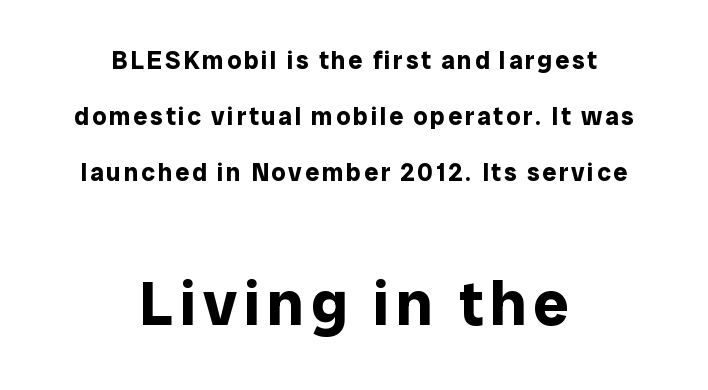
Leading: increased. A roman cut, with each character standing at attention. A typesetter would call this proportional, since set widths differ per character. The composition opens small and finishes big.
